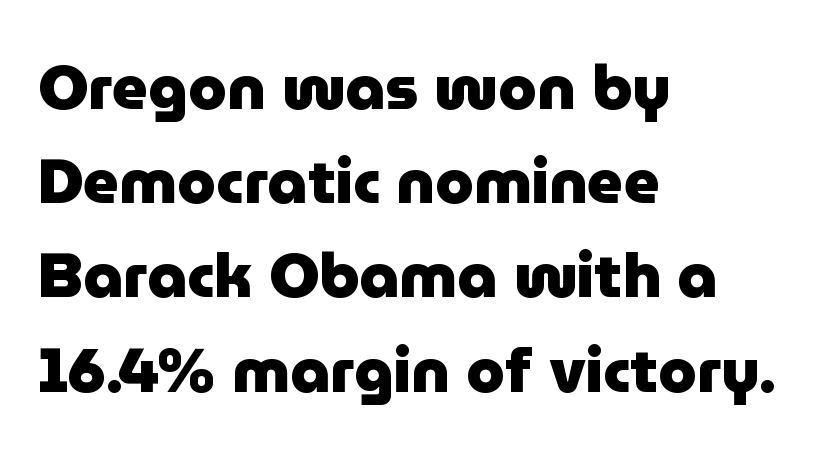
{"serif": "no", "italic": "no", "bold": "yes", "weight": "heavy", "width": "normal", "stroke_contrast": "low", "x_height": "medium", "monospaced": "no", "underline": "no", "align": "left", "line_spacing": "normal", "line_spacing_ratio": 1.52, "letter_spacing": "normal", "letter_spacing_em": 0.0, "glyph_px": 62}
